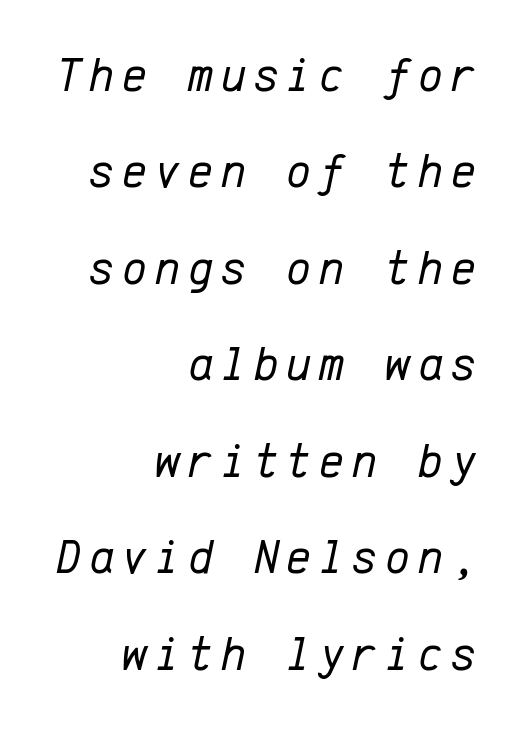
The image shows 48 px regular-weight type, italic (leaning right), monospaced; set right-aligned, loose line spacing (2.01x), not underlined; low stroke contrast and a medium x-height.
